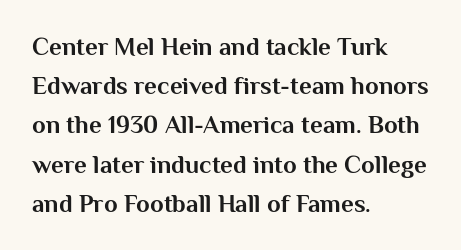
There is no visible air inserted between adjacent glyphs. This sample is left-justified, so line endings fall wherever the words run out. Normally led — the rows are evenly, conventionally spaced. The lettering holds an erect, upright posture throughout.
